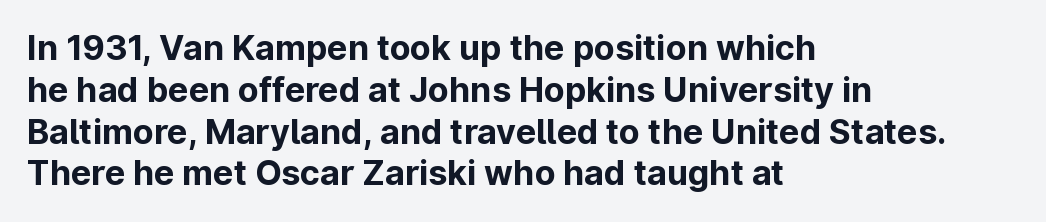
The image shows 34 px bold sans-serif type, upright; set left-aligned, line spacing 1.23x, normal letter spacing, not underlined; low stroke contrast and a medium x-height.
